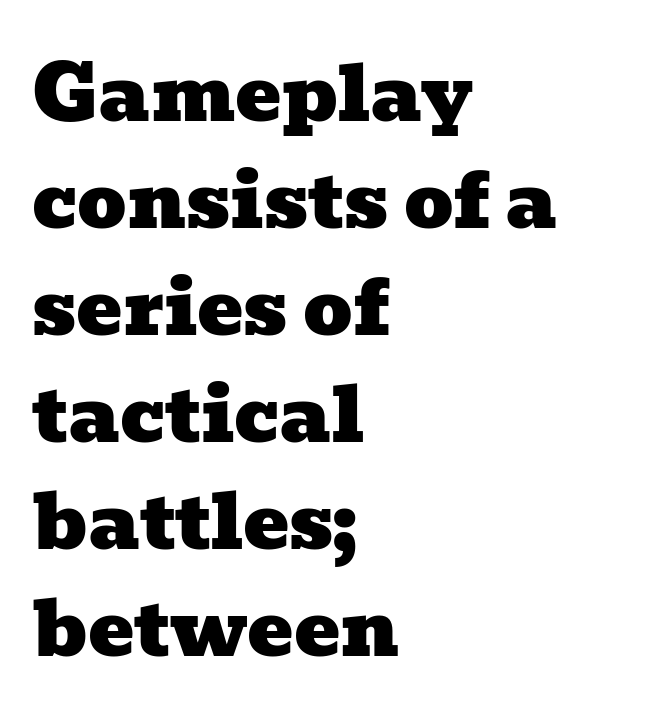
The image shows 77 px wide serif type; set left-aligned, normal line spacing (1.39x), normal letter spacing, not underlined; low stroke contrast and a medium x-height.
